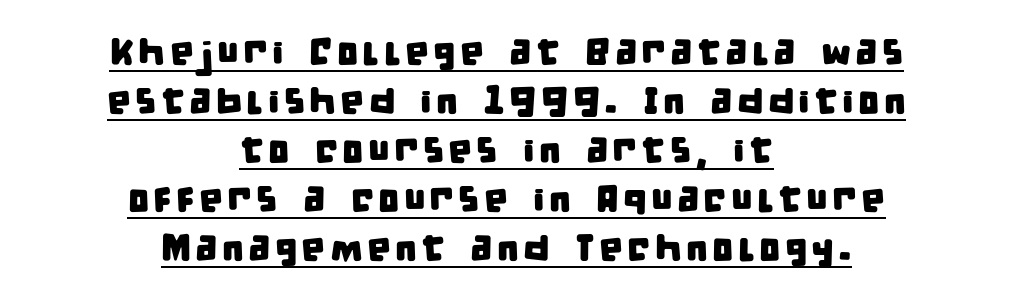
This rendering uses center alignment, leaving both contours irregular but symmetric. The face used here is proportionally spaced, like ordinary book or web type. The typesetter has applied underlining to the passage shown. Leading: standard. No feet cap the strokes, marking this as sans-serif type.
